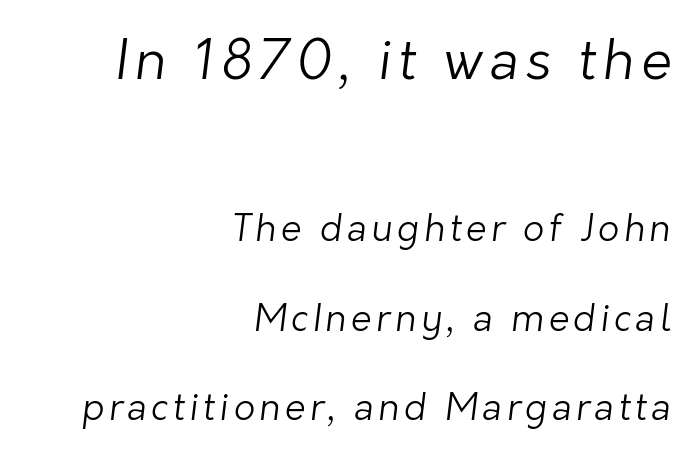
The image shows 55 px light sans-serif type; set right-aligned, loose line spacing (2.43x), not underlined; the first (top) block is 1.49x larger; low stroke contrast and a medium x-height.
